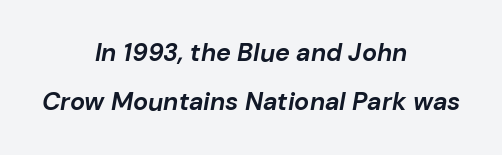
An italicized treatment has been applied to the whole sample. Is there much room between lines? Yes — plenty of vertical air separates them. Between one letter and the next there's only the usual sliver of space. The whitespace from short lines is split evenly between both sides.
